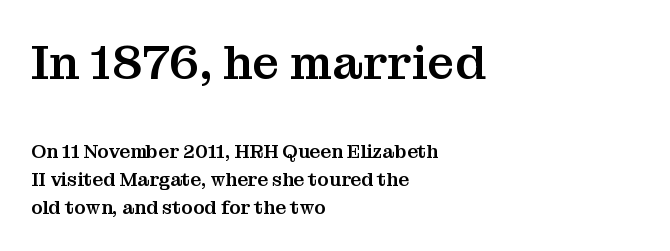
{"serif": "yes", "italic": "no", "width": "normal", "stroke_contrast": "medium", "x_height": "medium", "monospaced": "no", "underline": "no", "align": "left", "line_spacing": "normal", "line_spacing_ratio": 1.46, "letter_spacing": "normal", "letter_spacing_em": 0.0, "larger_block": "first", "size_ratio": 2.53, "glyph_px": 48}
